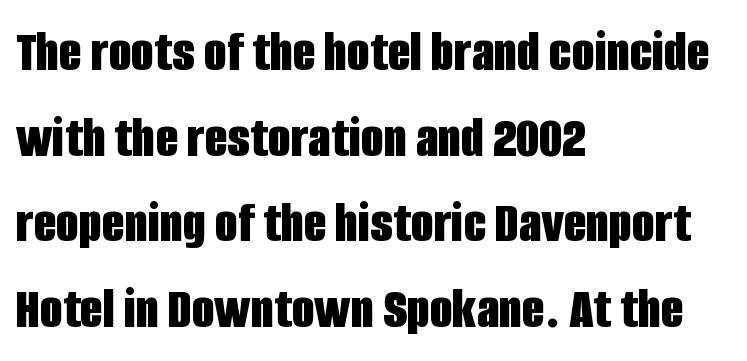
Q: Is the text bold? A: Yes.
Q: Is the text italic (slanted)? A: No, it is upright.
Q: Is the typeface a serif or a sans-serif typeface? A: Sans-serif.
Q: Is the text underlined? A: No.
Q: How is the paragraph aligned? A: Left-aligned.
Q: Is the spacing between letters normal or unusually wide? A: Normal.
Q: Is the spacing between lines tight, normal or loose? A: Normal.
Q: Width (condensed, normal, or wide)? A: Condensed.
Q: Stroke contrast? A: Low.
Q: x-height? A: Large.
Q: Monospaced? A: No.
